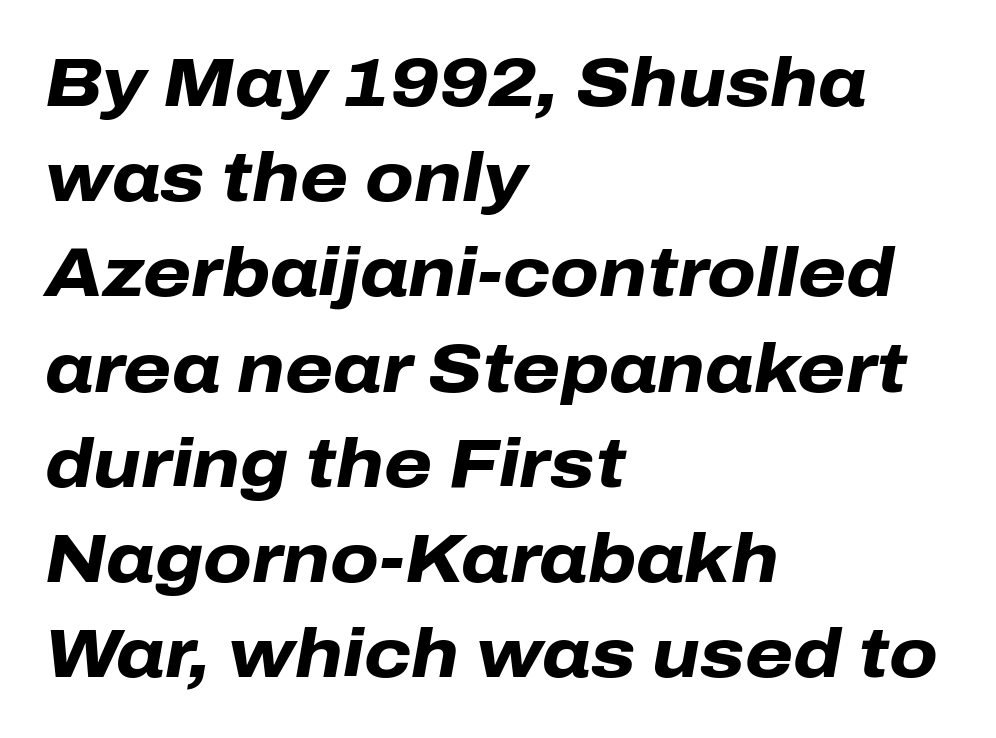
Q: Is the text bold? A: Yes.
Q: Is the text italic (slanted)? A: Yes, it leans right by about 10 degrees.
Q: Is the text underlined? A: No.
Q: How is the paragraph aligned? A: Left-aligned.
Q: Is the spacing between letters normal or unusually wide? A: Normal.
Q: Is the spacing between lines tight, normal or loose? A: Normal.
Q: Width (condensed, normal, or wide)? A: Normal.
Q: Stroke contrast? A: Low.
Q: x-height? A: Medium.
Q: Monospaced? A: No.
